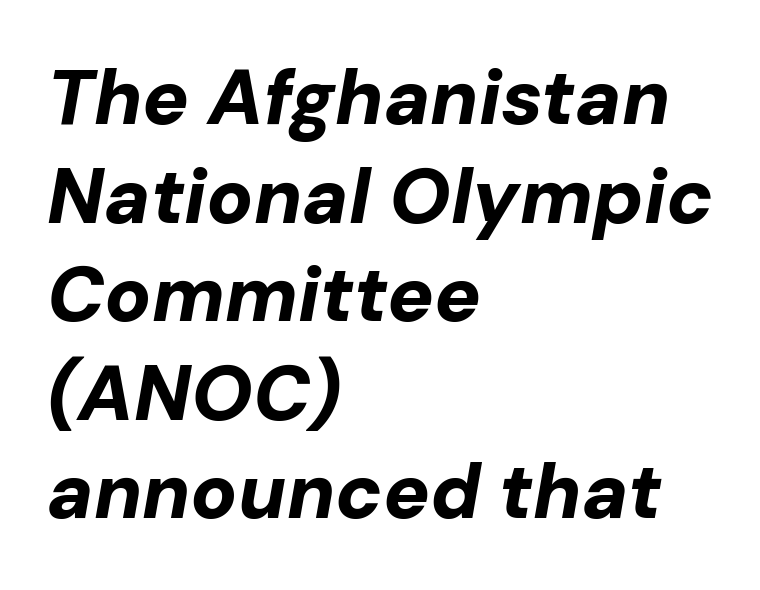
The image shows 77 px bold type, italic (leaning right); set left-aligned, normal line spacing (1.28x), normal letter spacing, not underlined; low stroke contrast and a medium x-height.
